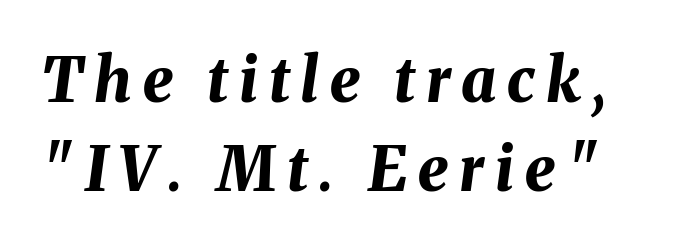
{"italic": "yes", "lean": "right", "slant_degrees": 8, "bold": "yes", "weight": "bold", "width": "normal", "stroke_contrast": "medium", "x_height": "medium", "monospaced": "no", "underline": "no", "line_spacing": "normal", "line_spacing_ratio": 1.46, "glyph_px": 61}
